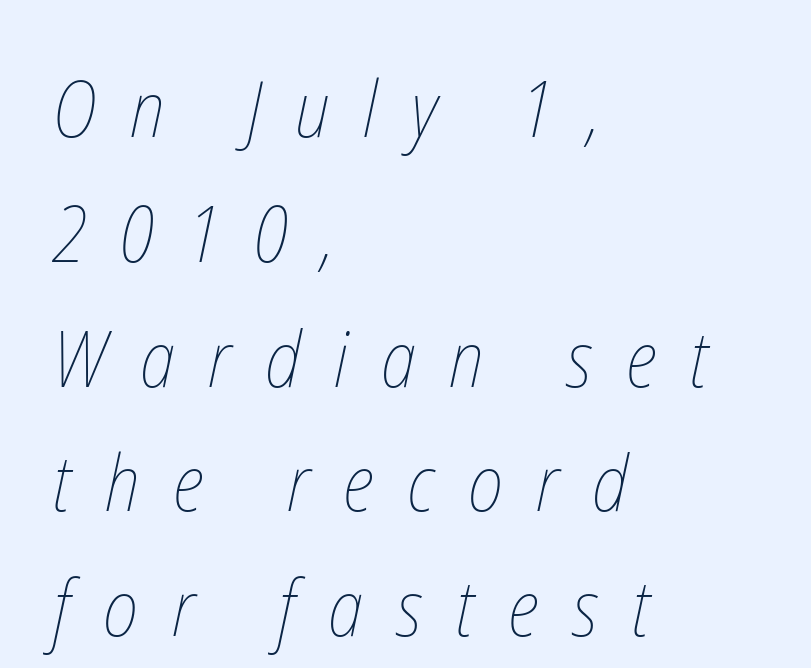
Q: Is the text bold? A: No.
Q: Is the text underlined? A: No.
Q: How is the paragraph aligned? A: Left-aligned.
Q: Is the spacing between letters normal or unusually wide? A: Unusually wide.
Q: Is the spacing between lines tight, normal or loose? A: Normal.
Q: Width (condensed, normal, or wide)? A: Condensed.
Q: Stroke contrast? A: Low.
Q: x-height? A: Medium.
Q: Monospaced? A: No.
